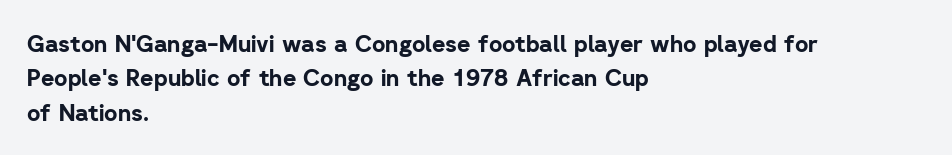
{"italic": "no", "bold": "yes", "underline": "no", "align": "left", "line_spacing": "normal", "line_spacing_ratio": 1.5, "letter_spacing": "normal", "letter_spacing_em": 0.0, "glyph_px": 23}
